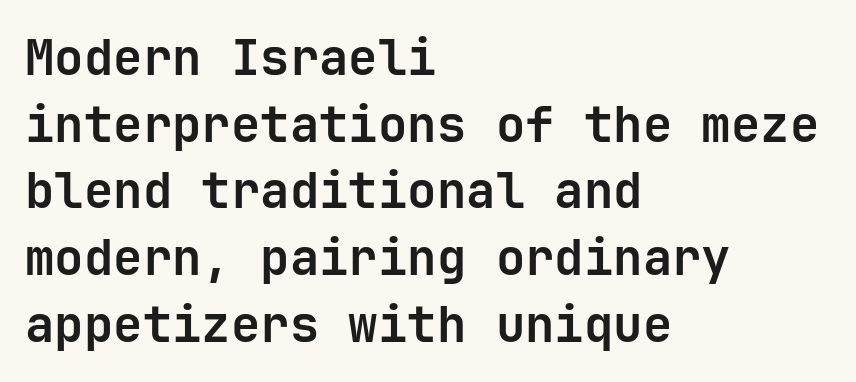
Nope, not italic — everything's standing straight. The space between consecutive lines is moderate. A dark, heavy texture on the line: the type is bold. Monospaced: the letters line up in strict vertical columns.
